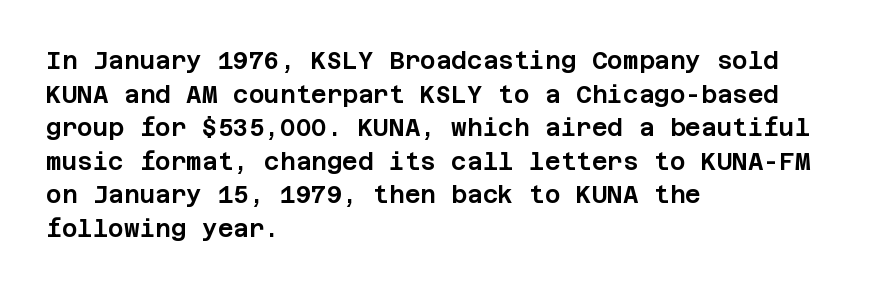
Q: Is the text italic (slanted)? A: No, it is upright.
Q: Is the text underlined? A: No.
Q: How is the paragraph aligned? A: Left-aligned.
Q: Is the spacing between letters normal or unusually wide? A: Normal.
Q: Is the spacing between lines tight, normal or loose? A: Normal.
